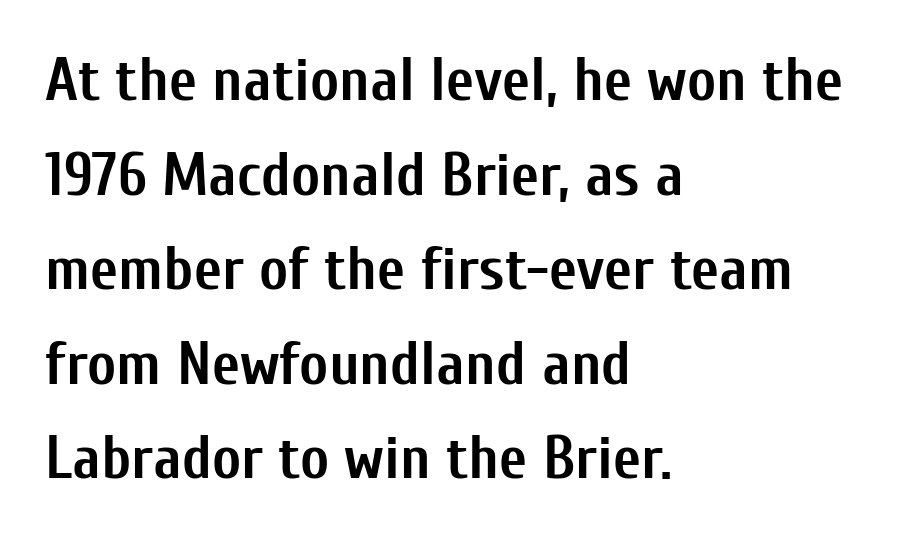
{"serif": "no", "italic": "no", "bold": "yes", "weight": "semibold", "width": "condensed", "stroke_contrast": "low", "x_height": "medium", "monospaced": "no", "underline": "no", "align": "left", "line_spacing": "normal", "line_spacing_ratio": 1.55, "letter_spacing": "normal", "letter_spacing_em": 0.0, "glyph_px": 61}
